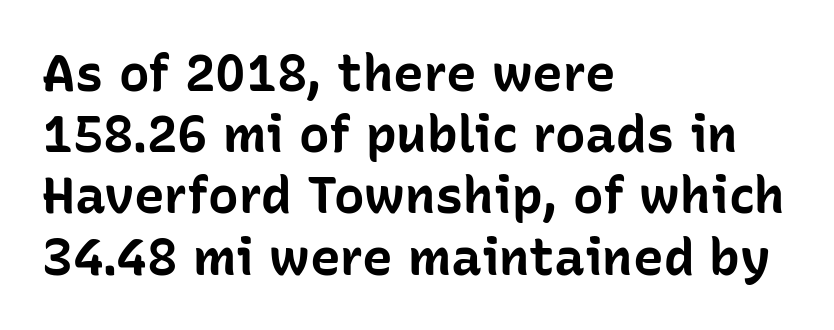
A bare baseline throughout the passage. Tracking here is standard; glyphs follow each other at the usual distance. Think of a printed novel: that variable character pitch is what you see here. Is there any slant? The stems are plumb.
